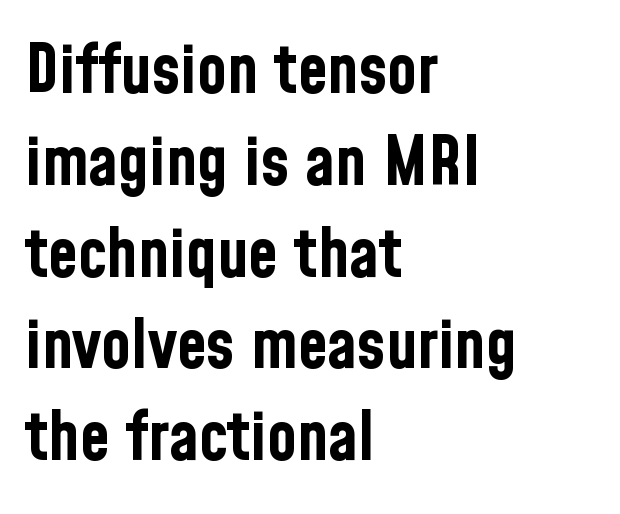
{"serif": "no", "italic": "no", "bold": "yes", "weight": "bold", "width": "condensed", "stroke_contrast": "low", "x_height": "medium", "monospaced": "no", "underline": "no", "align": "left", "line_spacing": "normal", "line_spacing_ratio": 1.35, "letter_spacing": "normal", "letter_spacing_em": 0.0, "glyph_px": 68}
